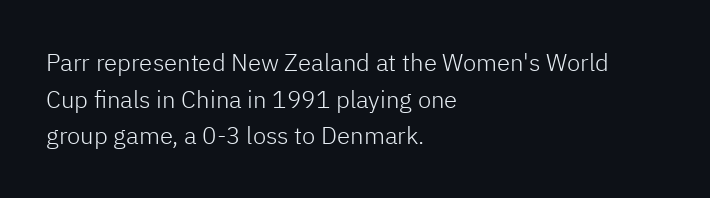
{"italic": "no", "bold": "no", "underline": "no", "align": "left", "line_spacing": "normal", "line_spacing_ratio": 1.53, "letter_spacing": "normal", "letter_spacing_em": 0.0, "glyph_px": 24}
